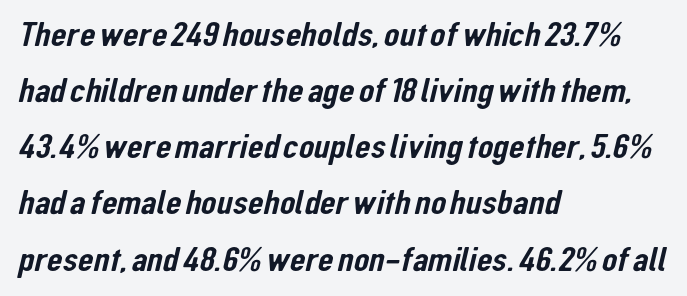
{"serif": "no", "width": "condensed", "stroke_contrast": "low", "x_height": "medium", "monospaced": "no", "underline": "no", "align": "left", "line_spacing": "normal", "line_spacing_ratio": 1.56, "letter_spacing": "normal", "letter_spacing_em": 0.0, "glyph_px": 36}
